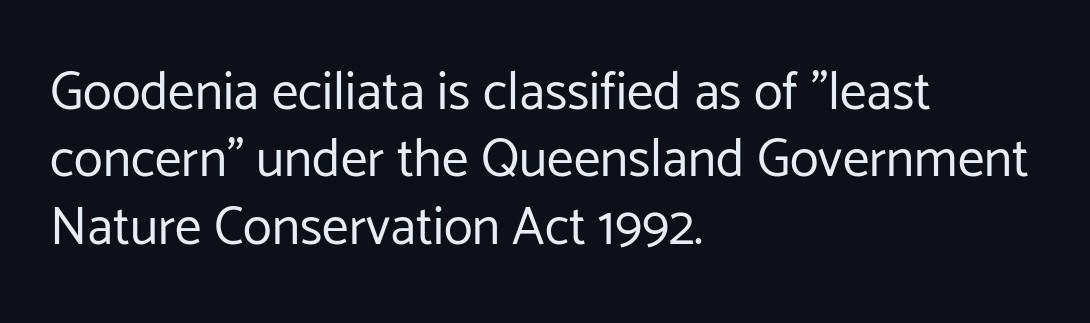
The image shows 53 px regular-weight sans-serif type, upright; set left-aligned, normal line spacing (1.27x), normal letter spacing, not underlined; low stroke contrast and a medium x-height.
